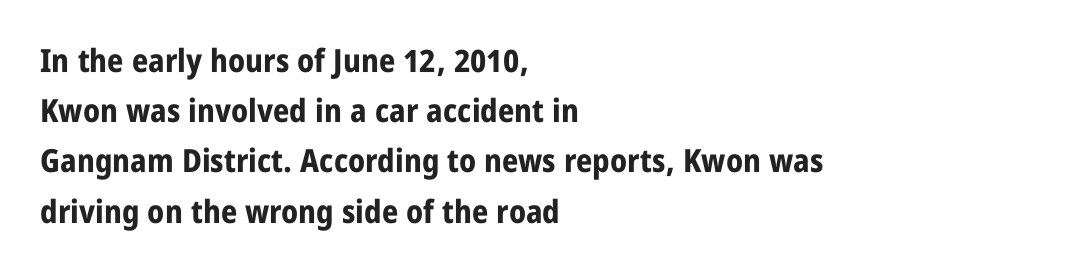
{"serif": "no", "italic": "no", "bold": "yes", "weight": "bold", "width": "condensed", "stroke_contrast": "low", "x_height": "large", "monospaced": "no", "underline": "no", "align": "left", "line_spacing": "normal", "line_spacing_ratio": 1.57, "letter_spacing": "normal", "letter_spacing_em": 0.0, "glyph_px": 32}
